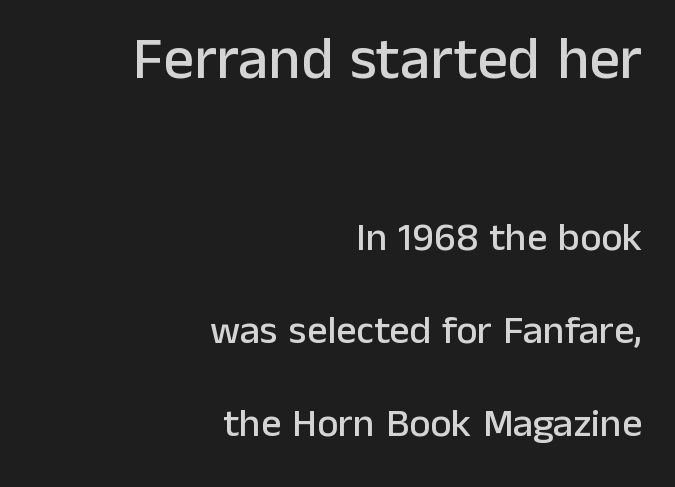
Q: Is the text italic (slanted)? A: No, it is upright.
Q: Is the typeface a serif or a sans-serif typeface? A: Sans-serif.
Q: Is the text underlined? A: No.
Q: How is the paragraph aligned? A: Right-aligned.
Q: Is the spacing between letters normal or unusually wide? A: Normal.
Q: Is the spacing between lines tight, normal or loose? A: Loose.
Q: Which block of text is set in a larger size, the first (top) or the second (bottom)? A: The first (top) one.
Q: Width (condensed, normal, or wide)? A: Normal.
Q: Stroke contrast? A: Low.
Q: x-height? A: Medium.
Q: Monospaced? A: No.
